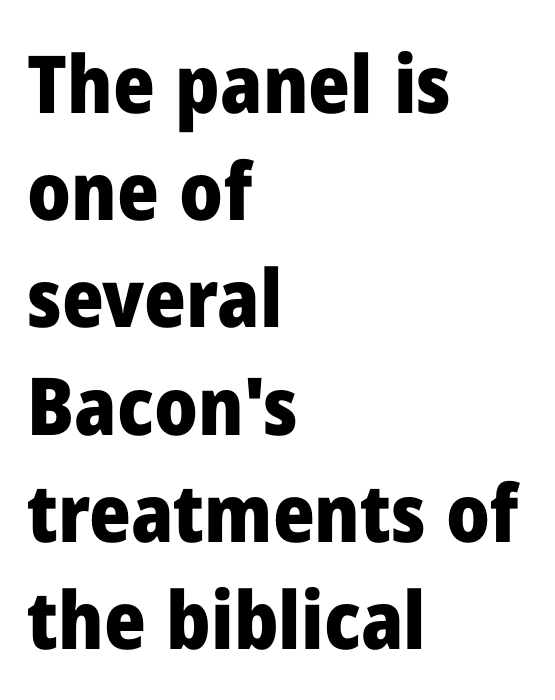
Q: Is the text bold? A: Yes.
Q: Is the text italic (slanted)? A: No, it is upright.
Q: Is the typeface a serif or a sans-serif typeface? A: Sans-serif.
Q: Is the text underlined? A: No.
Q: How is the paragraph aligned? A: Left-aligned.
Q: Is the spacing between letters normal or unusually wide? A: Normal.
Q: Is the spacing between lines tight, normal or loose? A: Normal.
Q: Width (condensed, normal, or wide)? A: Normal.
Q: Stroke contrast? A: Low.
Q: x-height? A: Medium.
Q: Monospaced? A: No.
